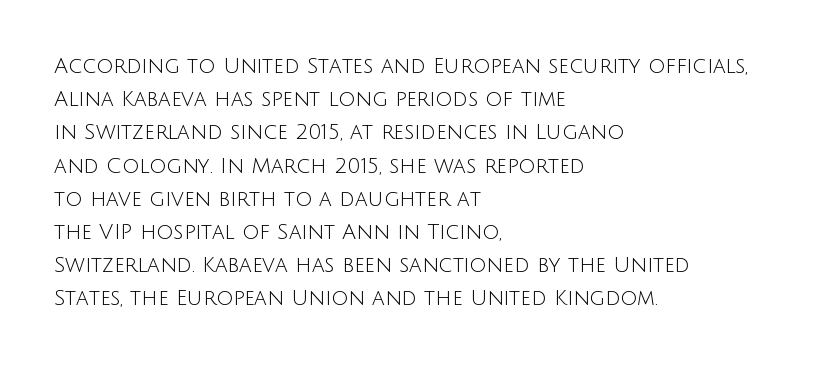
The face looks like a standard text weight, possibly lighter. Short and long lines alike share a common starting point at left. Vertically, the passage feels balanced, rows spaced as you'd expect. A bare baseline throughout the passage. Here the glyphs are tracked normally, forming tight word shapes.
